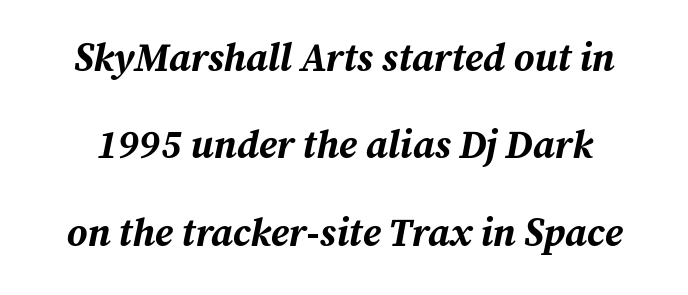
The image shows 39 px bold type, italic (leaning right); set loose line spacing (2.24x), normal letter spacing, not underlined; medium stroke contrast and a medium x-height.
